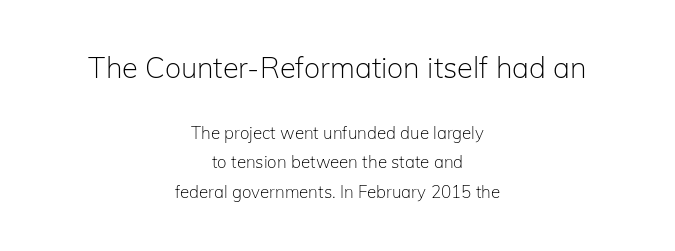
{"serif": "no", "italic": "no", "bold": "no", "weight": "light", "width": "normal", "stroke_contrast": "low", "x_height": "medium", "monospaced": "no", "underline": "no", "align": "center", "line_spacing_ratio": 1.72, "letter_spacing": "normal", "letter_spacing_em": 0.0, "larger_block": "first", "size_ratio": 1.71, "glyph_px": 29}
